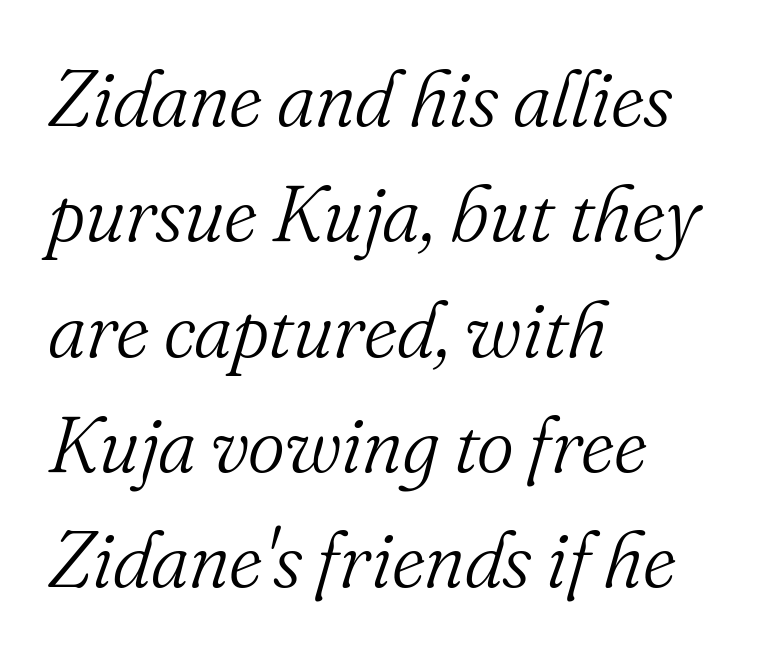
Q: Is the text bold? A: No.
Q: Is the text italic (slanted)? A: Yes, it leans right by about 16 degrees.
Q: Is the typeface a serif or a sans-serif typeface? A: Serif.
Q: Is the text underlined? A: No.
Q: How is the paragraph aligned? A: Left-aligned.
Q: Is the spacing between letters normal or unusually wide? A: Normal.
Q: Is the spacing between lines tight, normal or loose? A: Normal.
Q: Width (condensed, normal, or wide)? A: Normal.
Q: Stroke contrast? A: Medium.
Q: x-height? A: Small.
Q: Monospaced? A: No.
